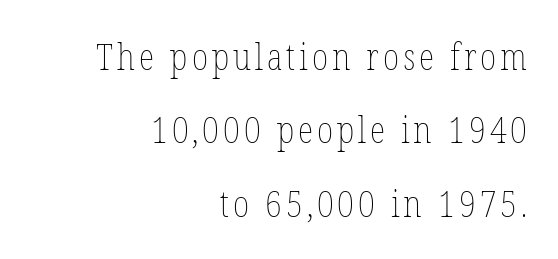
The leading is generous, giving the passage an open texture. Clear beneath every line of the passage. The letters stand upright; this is a roman face. Is this a fixed-width face? No — the glyphs have proportional, varying widths. The strokes are not fattened; the text isn't bold. Caption: multi-line text, flush right, ragged left.
